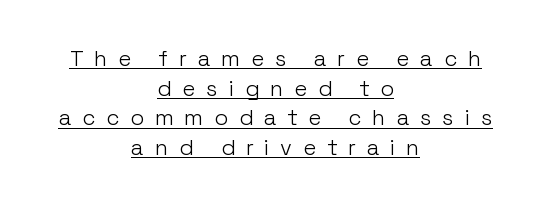
The image shows 22 px text type, upright; set centered, normal line spacing (1.35x), unusually wide letter spacing (+0.49 em), underlined.
